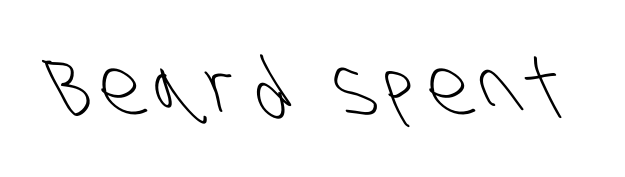
Type without underlining. The rendering shows plain stroke endings on the letterforms — a sans-serif design. Looks like regular typesetting: each glyph gets only the width it needs. Stems and bowls with no extra thickness — not bold.
